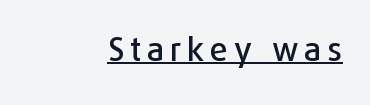
{"serif": "no", "italic": "no", "width": "normal", "stroke_contrast": "low", "x_height": "medium", "monospaced": "no", "underline": "yes", "align": "right", "glyph_px": 32}
